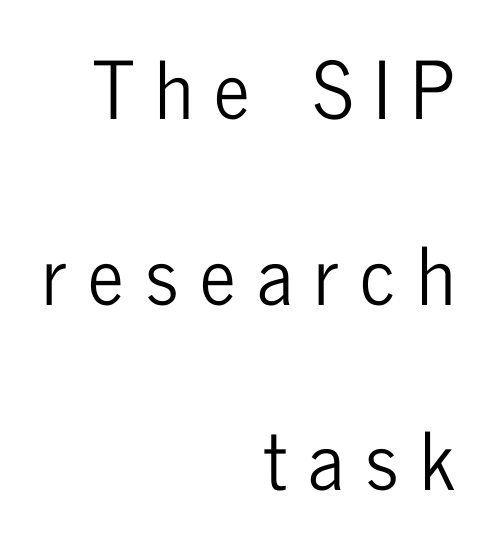
A clean baseline with only descenders dipping below it. Layout note: lines flush right. The leading is generous, giving the passage an open texture. The letters stand upright; this is a roman face.
